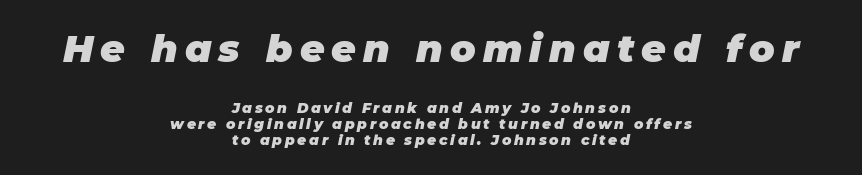
The space directly below the letters is spotless. Compared with typical paragraphs, the rows here are closer together. Neither beginnings nor endings align; midpoints do. If you drew a line through each stem, it would be angled.
